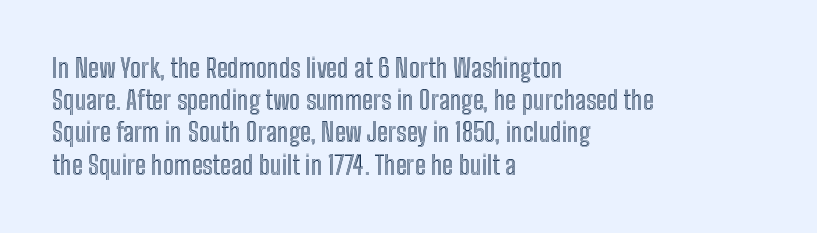
Q: Is the text italic (slanted)? A: No, it is upright.
Q: Is the text underlined? A: No.
Q: How is the paragraph aligned? A: Left-aligned.
Q: Is the spacing between letters normal or unusually wide? A: Normal.
